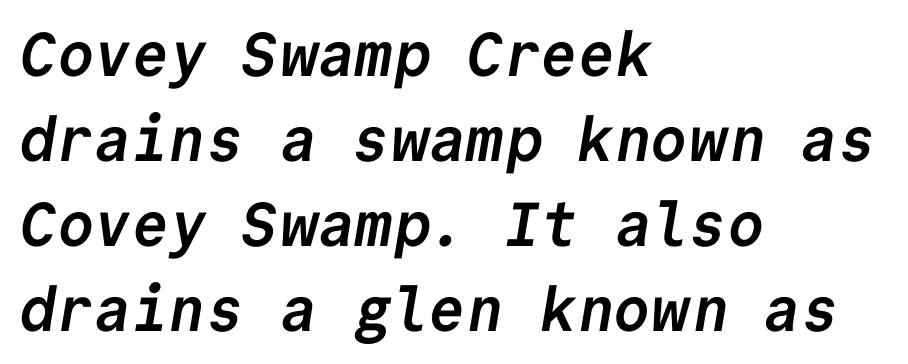
{"serif": "no", "bold": "yes", "weight": "semibold", "width": "normal", "stroke_contrast": "low", "x_height": "medium", "monospaced": "yes", "underline": "no", "align": "left", "line_spacing": "normal", "line_spacing_ratio": 1.37, "letter_spacing": "normal", "letter_spacing_em": 0.0, "glyph_px": 62}
